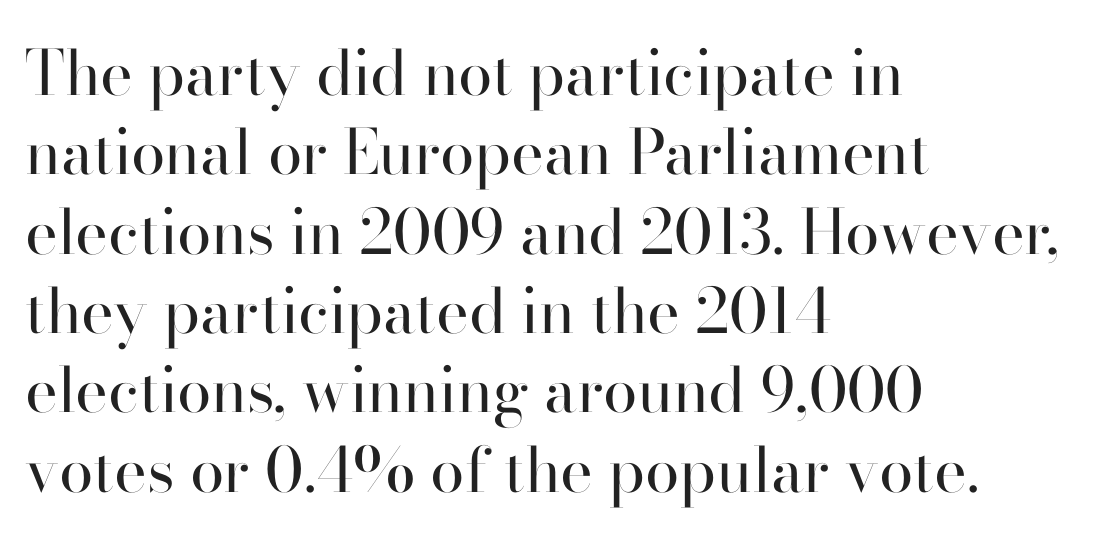
Q: Is the text bold? A: No.
Q: Is the text italic (slanted)? A: No, it is upright.
Q: Is the typeface a serif or a sans-serif typeface? A: Serif.
Q: Is the text underlined? A: No.
Q: How is the paragraph aligned? A: Left-aligned.
Q: Is the spacing between letters normal or unusually wide? A: Normal.
Q: Is the spacing between lines tight, normal or loose? A: Normal.
Q: Width (condensed, normal, or wide)? A: Normal.
Q: Stroke contrast? A: High.
Q: x-height? A: Small.
Q: Monospaced? A: No.
